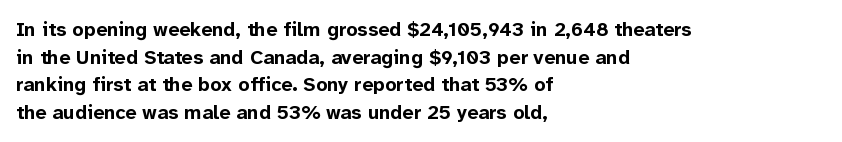
Is the letter spacing exaggerated? No — it looks like the ordinary default. Does the weight exceed regular? Yes, all the way to bold. Layout note: lines flush left. Notice how the stems are strictly vertical — no italics here.
